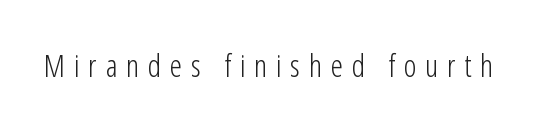
Q: Is the text bold? A: No.
Q: Is the text italic (slanted)? A: No, it is upright.
Q: Is the typeface a serif or a sans-serif typeface? A: Sans-serif.
Q: Is the text underlined? A: No.
Q: Is the spacing between letters normal or unusually wide? A: Unusually wide.
Q: Width (condensed, normal, or wide)? A: Condensed.
Q: Stroke contrast? A: Low.
Q: x-height? A: Medium.
Q: Monospaced? A: No.
